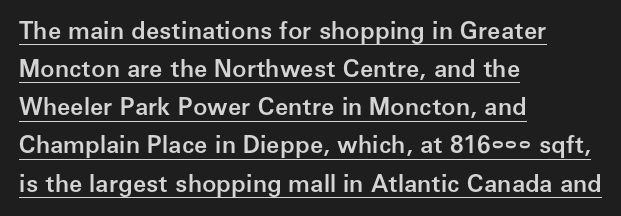
Q: Is the text bold? A: Semi-bold.
Q: Is the text italic (slanted)? A: No, it is upright.
Q: Is the text underlined? A: Yes.
Q: How is the paragraph aligned? A: Left-aligned.
Q: Is the spacing between letters normal or unusually wide? A: Normal.
Q: Is the spacing between lines tight, normal or loose? A: Normal.
